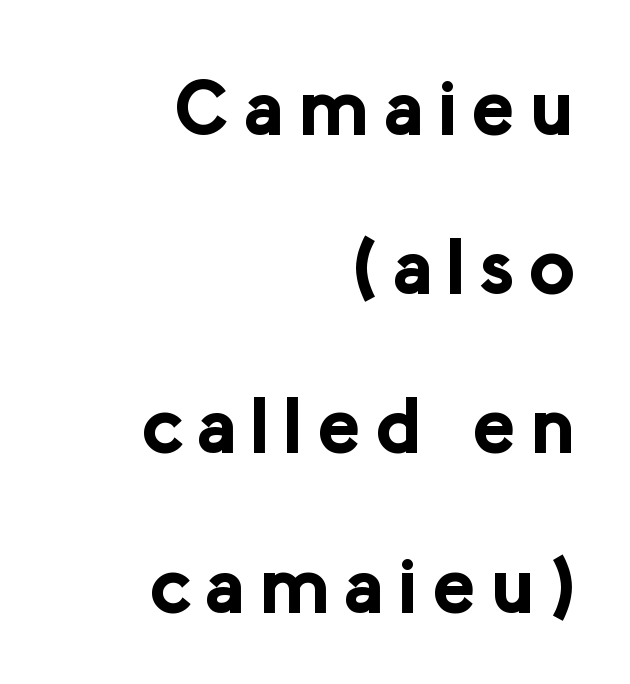
The image shows 80 px bold sans-serif type, upright; set right-aligned, loose line spacing (1.99x), not underlined; low stroke contrast and a medium x-height.
